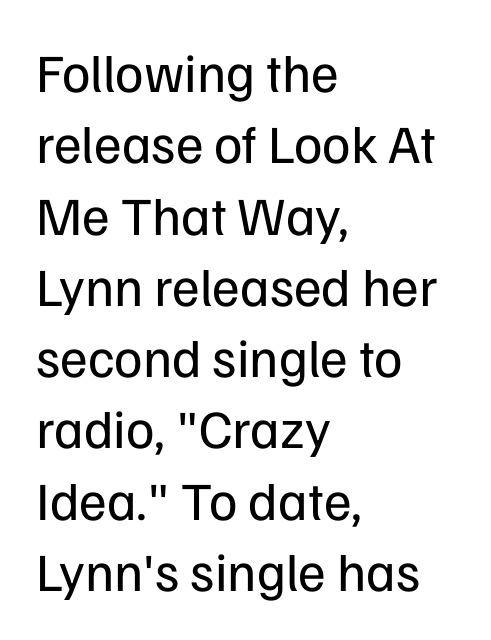
The image shows 54 px regular-weight sans-serif type, upright; set left-aligned, normal line spacing (1.32x), normal letter spacing, not underlined; low stroke contrast and a medium x-height.
